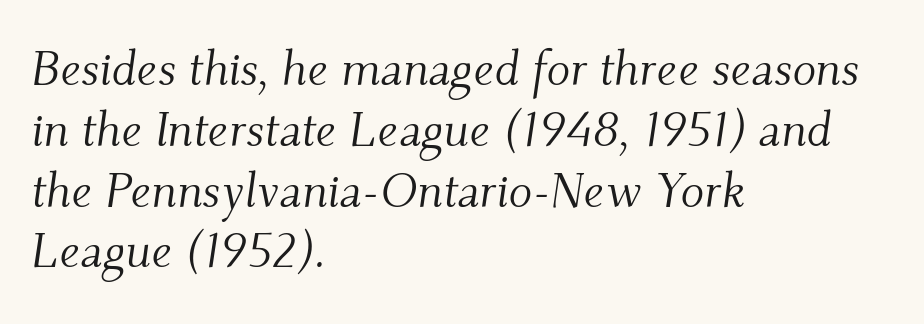
Q: Is the text bold? A: No.
Q: Is the text italic (slanted)? A: Yes, it leans right by about 9 degrees.
Q: Is the typeface a serif or a sans-serif typeface? A: Serif.
Q: Is the text underlined? A: No.
Q: How is the paragraph aligned? A: Left-aligned.
Q: Is the spacing between letters normal or unusually wide? A: Normal.
Q: Width (condensed, normal, or wide)? A: Normal.
Q: Stroke contrast? A: Medium.
Q: x-height? A: Small.
Q: Monospaced? A: No.
